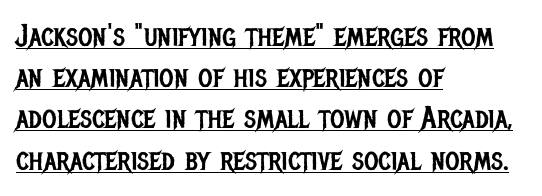
Note the varied advance widths — an 'i' is clearly narrower than an 'm'. Heaviness? Minimal to ordinary, like unemphasized prose. Does a line run under the words? Yes, clearly. The letters carry no serifs — their stems end cleanly without finishing strokes.
